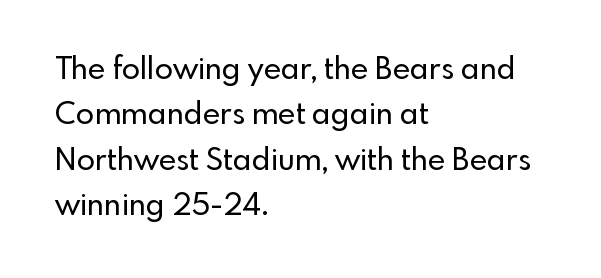
{"serif": "no", "italic": "no", "width": "normal", "x_height": "small", "monospaced": "no", "underline": "no", "align": "left", "line_spacing": "normal", "line_spacing_ratio": 1.51, "letter_spacing": "normal", "letter_spacing_em": 0.0, "glyph_px": 30}
